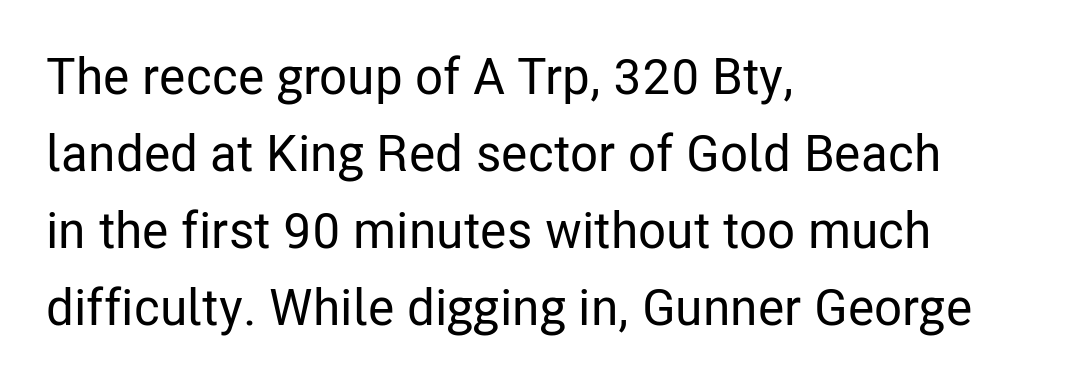
Q: Is the text italic (slanted)? A: No, it is upright.
Q: Is the typeface a serif or a sans-serif typeface? A: Sans-serif.
Q: Is the text underlined? A: No.
Q: How is the paragraph aligned? A: Left-aligned.
Q: Is the spacing between letters normal or unusually wide? A: Normal.
Q: Is the spacing between lines tight, normal or loose? A: Normal.
Q: Width (condensed, normal, or wide)? A: Condensed.
Q: Stroke contrast? A: Low.
Q: x-height? A: Medium.
Q: Monospaced? A: No.
